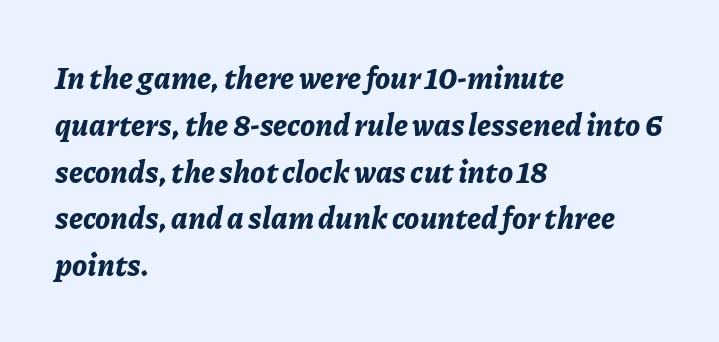
{"italic": "yes", "lean": "right", "slant_degrees": 11, "bold": "yes", "weight": "bold", "width": "normal", "stroke_contrast": "low", "x_height": "medium", "monospaced": "no", "underline": "no", "align": "left", "line_spacing": "normal", "line_spacing_ratio": 1.56, "letter_spacing": "normal", "letter_spacing_em": 0.0, "glyph_px": 30}
